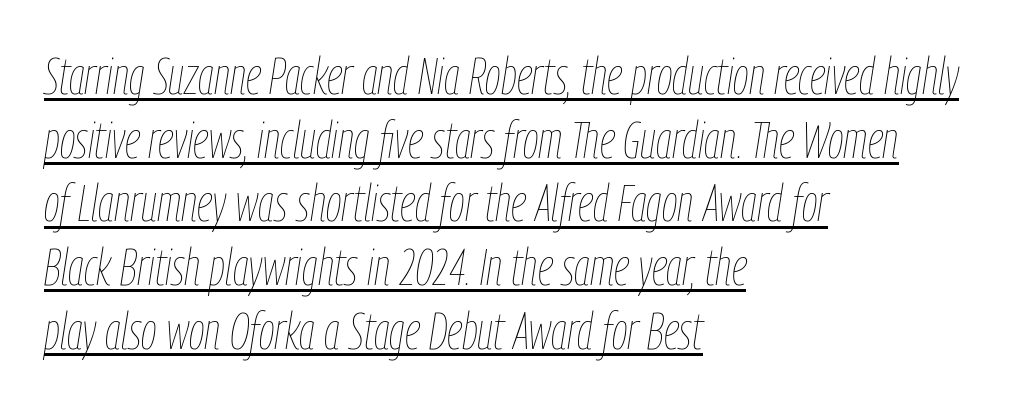
Q: Is the text bold? A: No.
Q: Is the text italic (slanted)? A: Yes, it leans right by about 9 degrees.
Q: Is the text underlined? A: Yes.
Q: How is the paragraph aligned? A: Left-aligned.
Q: Is the spacing between letters normal or unusually wide? A: Normal.
Q: Is the spacing between lines tight, normal or loose? A: Normal.
Q: Width (condensed, normal, or wide)? A: Condensed.
Q: Stroke contrast? A: Low.
Q: x-height? A: Medium.
Q: Monospaced? A: No.
